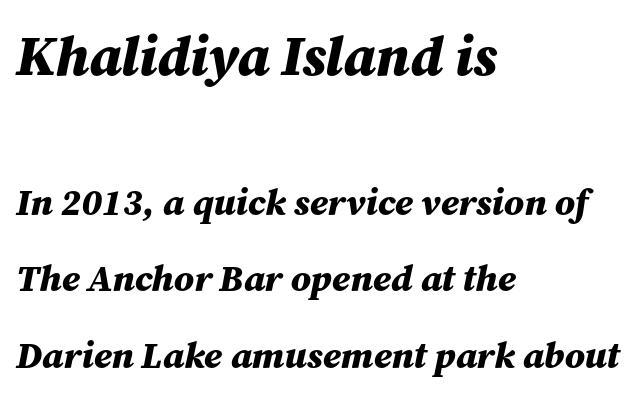
Airy leading. Note: larger setting up top, smaller setting below. Slant detected: the letters are inclined. This is heavy type, rendered in bold.
